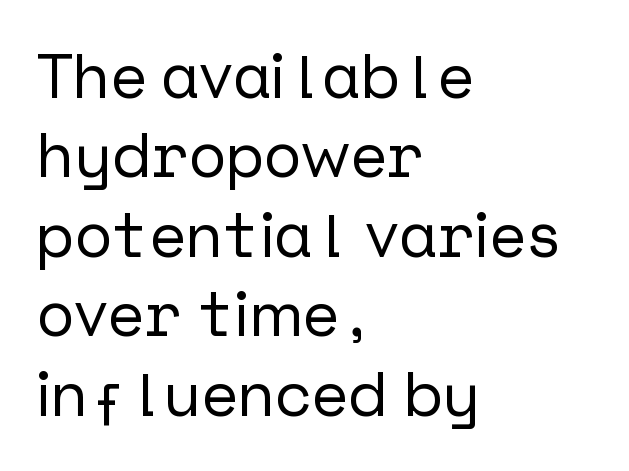
The image shows 63 px sans-serif type, upright; set left-aligned, normal line spacing (1.26x), normal letter spacing, not underlined; low stroke contrast and a medium x-height.
